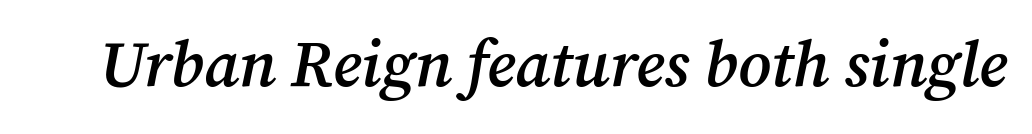
{"serif": "yes", "italic": "yes", "lean": "right", "slant_degrees": 12, "bold": "semi", "weight": "semibold", "width": "normal", "stroke_contrast": "medium", "x_height": "medium", "monospaced": "no", "underline": "no", "letter_spacing": "normal", "letter_spacing_em": 0.0, "glyph_px": 65}
